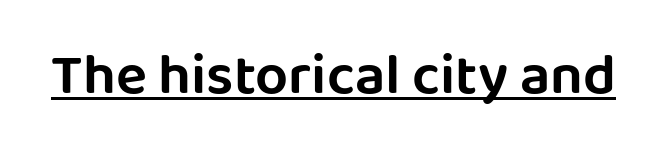
Q: Is the text italic (slanted)? A: No, it is upright.
Q: Is the typeface a serif or a sans-serif typeface? A: Sans-serif.
Q: Is the text underlined? A: Yes.
Q: Is the spacing between letters normal or unusually wide? A: Normal.
Q: Width (condensed, normal, or wide)? A: Normal.
Q: Stroke contrast? A: Low.
Q: x-height? A: Large.
Q: Monospaced? A: No.
